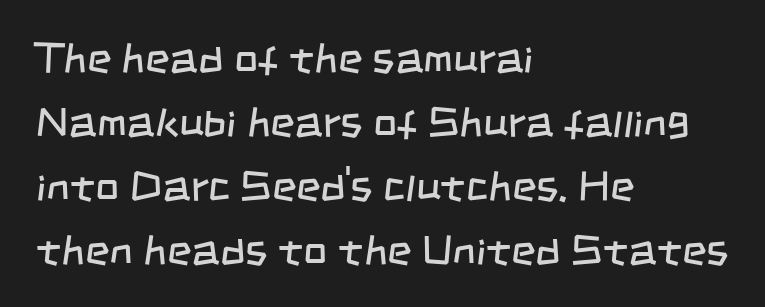
Plain, unruled lines of type. Is the stroke heavy? The answer is a plain regular-or-lighter. Looks like regular typesetting: each glyph gets only the width it needs. In terms of letterform style, serifs are entirely absent. Spacing between characters is what you'd get straight out of the box.
